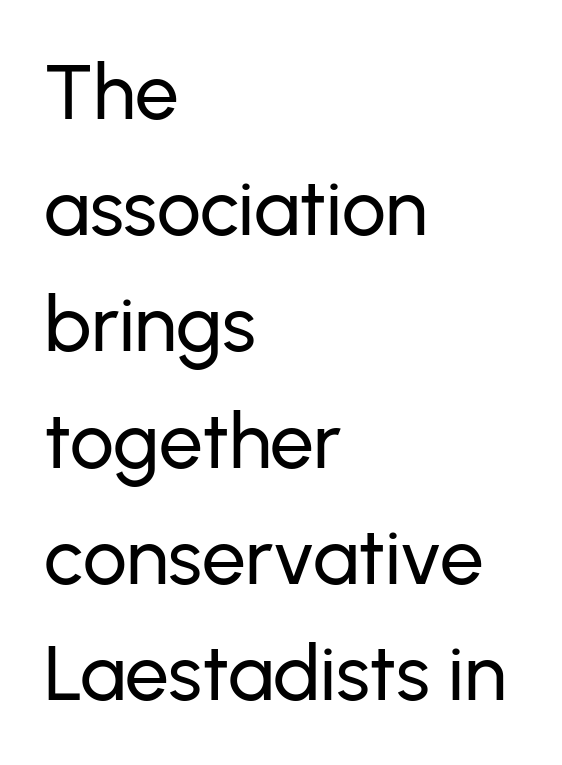
The image shows 78 px sans-serif type, upright; set left-aligned, normal line spacing (1.49x), normal letter spacing, not underlined; low stroke contrast and a medium x-height.
